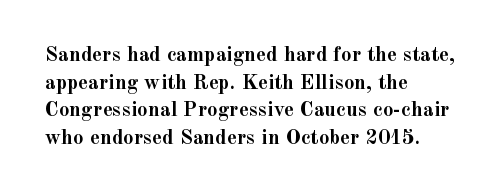
The image shows 21 px bold type, upright; set left-aligned, normal line spacing (1.31x), normal letter spacing, not underlined.
